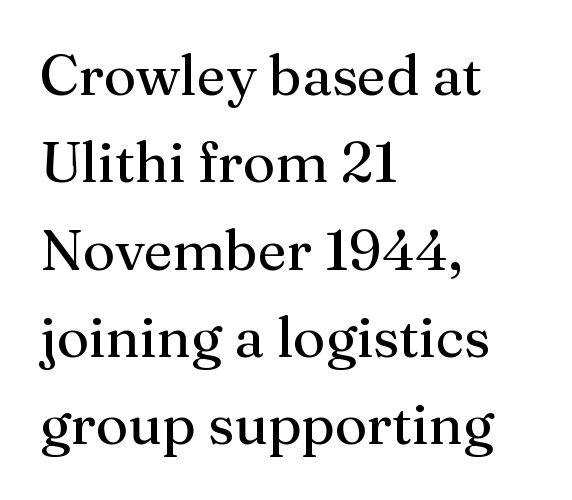
Q: Is the text bold? A: No.
Q: Is the text italic (slanted)? A: No, it is upright.
Q: Is the typeface a serif or a sans-serif typeface? A: Serif.
Q: Is the text underlined? A: No.
Q: How is the paragraph aligned? A: Left-aligned.
Q: Is the spacing between letters normal or unusually wide? A: Normal.
Q: Is the spacing between lines tight, normal or loose? A: Normal.
Q: Width (condensed, normal, or wide)? A: Normal.
Q: Stroke contrast? A: Medium.
Q: x-height? A: Medium.
Q: Monospaced? A: No.
